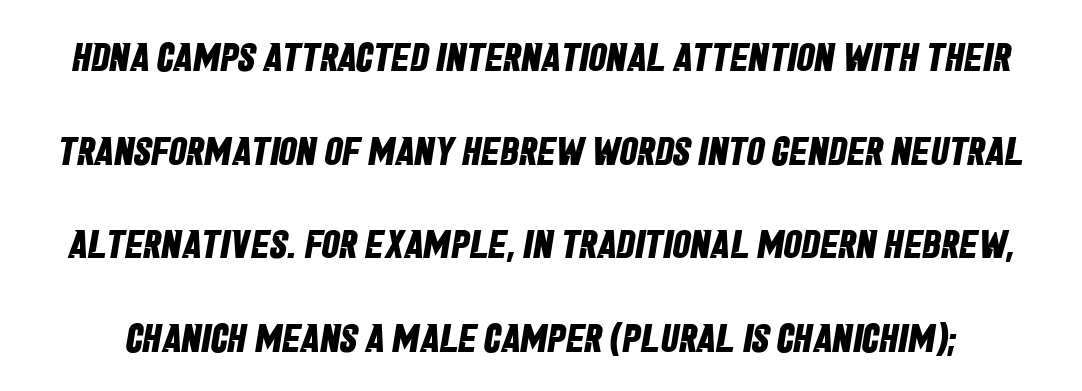
{"serif": "no", "bold": "yes", "weight": "bold", "width": "condensed", "stroke_contrast": "low", "x_height": "large", "monospaced": "no", "underline": "no", "line_spacing": "loose", "line_spacing_ratio": 2.34, "letter_spacing": "normal", "letter_spacing_em": 0.0, "glyph_px": 40}
